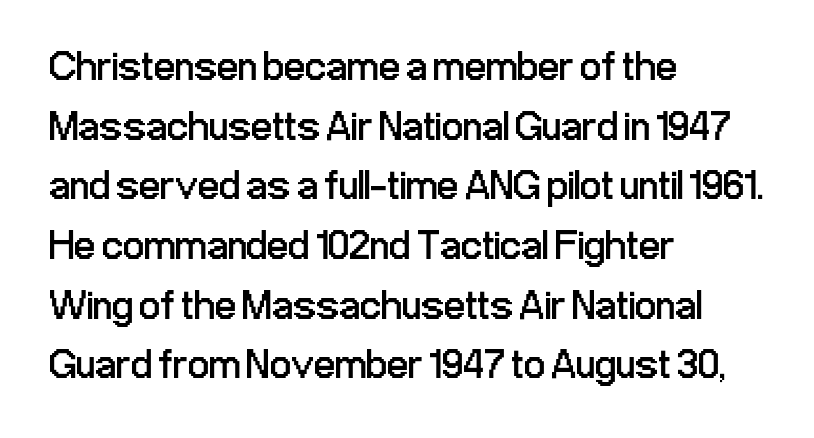
Q: Is the text bold? A: No.
Q: Is the text italic (slanted)? A: No, it is upright.
Q: Is the typeface a serif or a sans-serif typeface? A: Sans-serif.
Q: Is the text underlined? A: No.
Q: How is the paragraph aligned? A: Left-aligned.
Q: Is the spacing between letters normal or unusually wide? A: Normal.
Q: Is the spacing between lines tight, normal or loose? A: Normal.
Q: Width (condensed, normal, or wide)? A: Condensed.
Q: Stroke contrast? A: Low.
Q: x-height? A: Medium.
Q: Monospaced? A: No.
